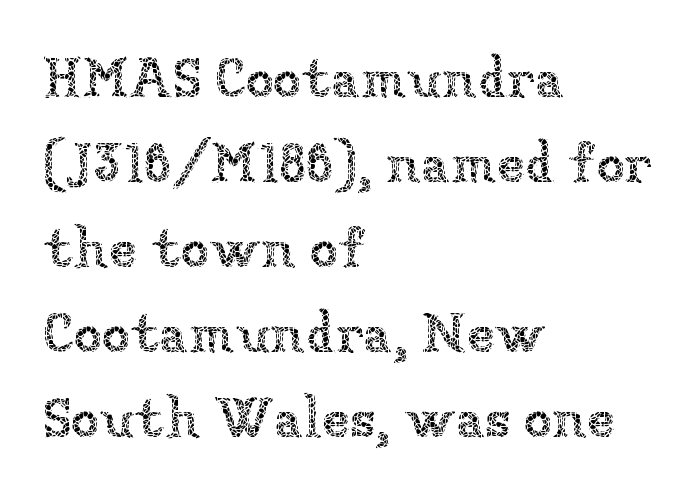
Q: Is the text bold? A: No.
Q: Is the text italic (slanted)? A: No, it is upright.
Q: Is the text underlined? A: No.
Q: How is the paragraph aligned? A: Left-aligned.
Q: Is the spacing between letters normal or unusually wide? A: Normal.
Q: Is the spacing between lines tight, normal or loose? A: Normal.
Q: Width (condensed, normal, or wide)? A: Normal.
Q: Stroke contrast? A: Low.
Q: x-height? A: Medium.
Q: Monospaced? A: No.
